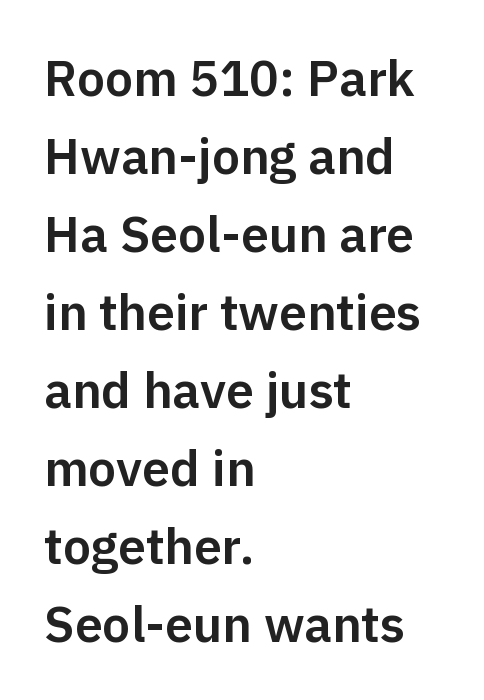
{"serif": "no", "italic": "no", "width": "normal", "stroke_contrast": "low", "x_height": "medium", "monospaced": "no", "underline": "no", "align": "left", "line_spacing": "normal", "line_spacing_ratio": 1.56, "letter_spacing": "normal", "letter_spacing_em": 0.0, "glyph_px": 50}
